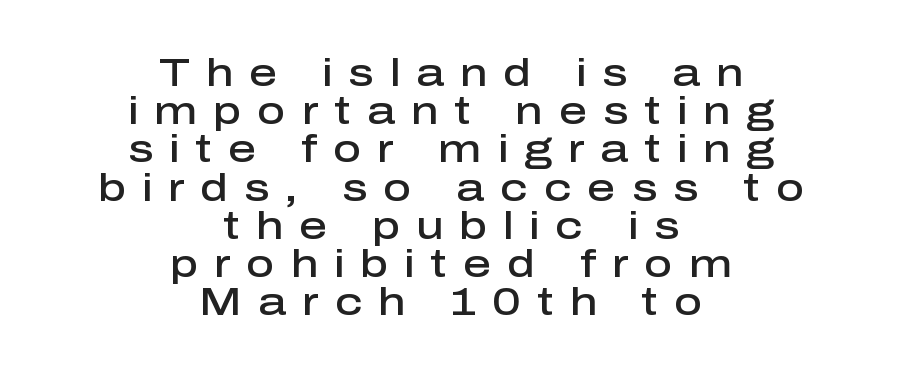
Q: Is the text bold? A: Semi-bold.
Q: Is the text italic (slanted)? A: No, it is upright.
Q: Is the typeface a serif or a sans-serif typeface? A: Sans-serif.
Q: Is the text underlined? A: No.
Q: How is the paragraph aligned? A: Centered.
Q: Is the spacing between letters normal or unusually wide? A: Unusually wide.
Q: Is the spacing between lines tight, normal or loose? A: Tight.
Q: Width (condensed, normal, or wide)? A: Normal.
Q: Stroke contrast? A: Low.
Q: x-height? A: Medium.
Q: Monospaced? A: No.
